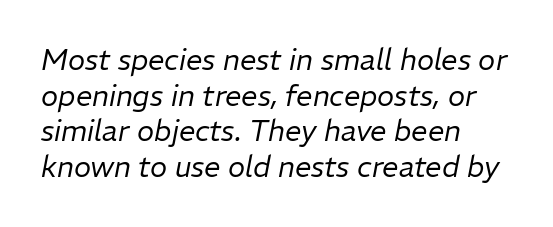
On a weight scale, this lands at 450 or below. You could not count columns in this text — the font is proportionally spaced. A typesetter would mark this as italic. Does the copy run flush right? No — it runs flush left. Rule under the text: the space is simply empty.
